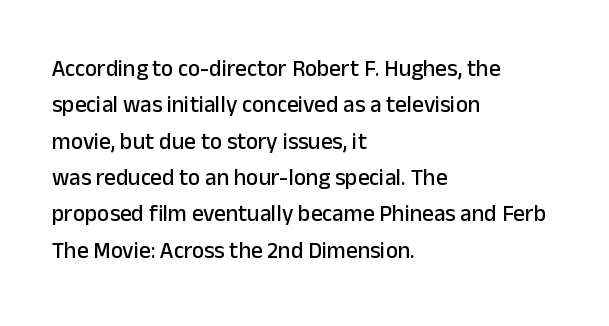
The image shows 23 px text type, upright; set left-aligned, normal line spacing (1.58x), normal letter spacing, not underlined.
